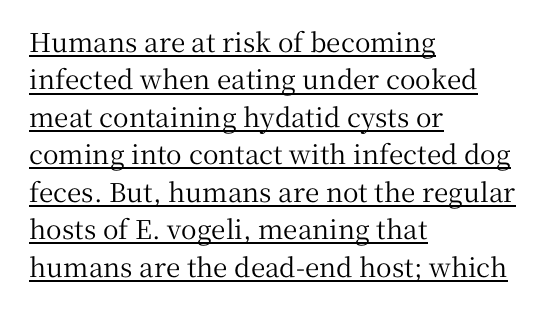
{"italic": "no", "underline": "yes", "align": "left", "line_spacing": "normal", "line_spacing_ratio": 1.44, "letter_spacing": "normal", "letter_spacing_em": 0.0, "glyph_px": 26}
